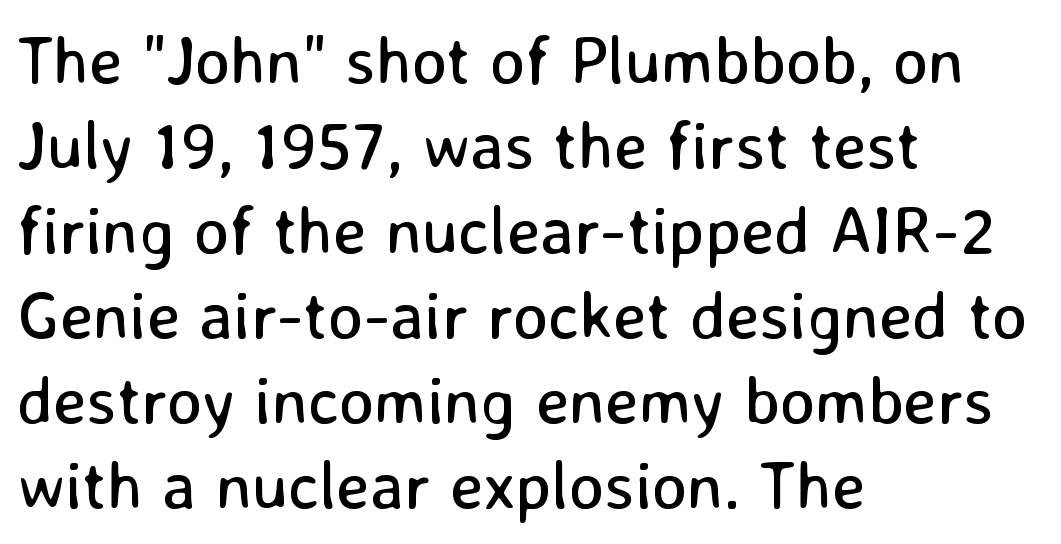
{"serif": "no", "italic": "no", "bold": "no", "weight": "regular", "width": "normal", "stroke_contrast": "low", "x_height": "medium", "monospaced": "no", "underline": "no", "align": "left", "line_spacing": "normal", "line_spacing_ratio": 1.27, "letter_spacing": "normal", "letter_spacing_em": 0.0, "glyph_px": 67}
